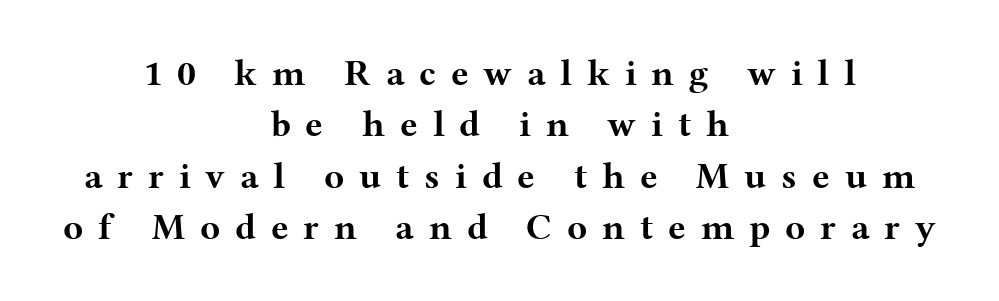
{"serif": "yes", "italic": "no", "bold": "yes", "weight": "bold", "width": "wide", "stroke_contrast": "medium", "x_height": "medium", "monospaced": "no", "underline": "no", "align": "center", "line_spacing": "normal", "line_spacing_ratio": 1.39, "letter_spacing": "wide", "letter_spacing_em": 0.4, "glyph_px": 37}
